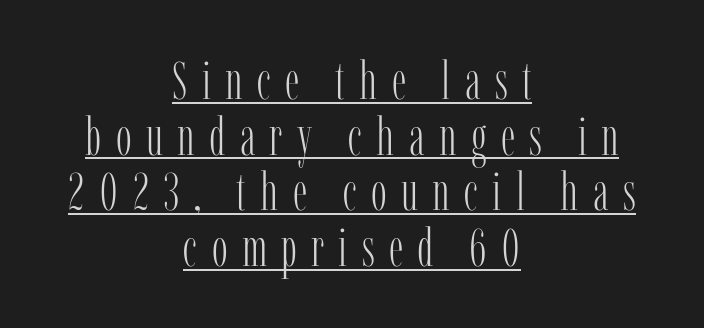
{"serif": "yes", "italic": "no", "bold": "no", "weight": "light", "width": "condensed", "stroke_contrast": "low", "x_height": "medium", "monospaced": "no", "underline": "yes", "align": "center", "line_spacing": "tight", "line_spacing_ratio": 1.05, "letter_spacing": "wide", "letter_spacing_em": 0.27, "glyph_px": 53}
